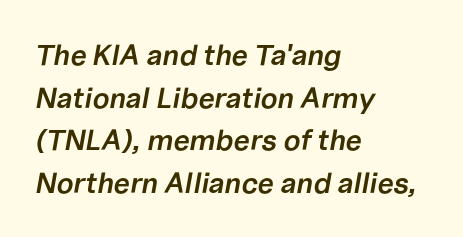
{"italic": "yes", "lean": "right", "slant_degrees": 10, "bold": "semi", "weight": "semibold", "width": "normal", "stroke_contrast": "low", "x_height": "medium", "monospaced": "no", "underline": "no", "align": "left", "line_spacing": "normal", "line_spacing_ratio": 1.47, "letter_spacing": "normal", "letter_spacing_em": 0.0, "glyph_px": 29}
